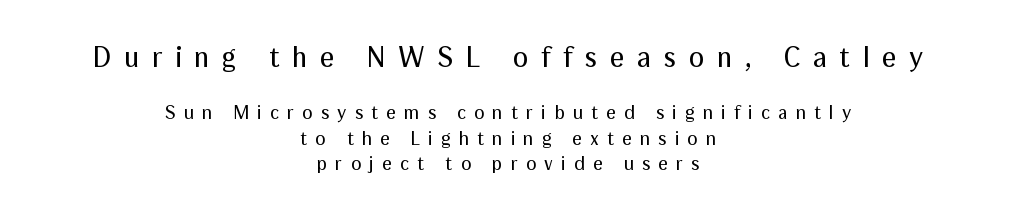
The rendering shows plain stroke endings on the letterforms — a sans-serif design. The rendering uses natural spacing where letterforms have individual widths. The letters look calm and open, with moderate or lighter stems. This rendering uses center alignment, leaving both contours irregular but symmetric.
